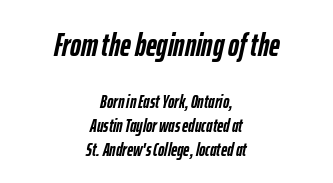
Q: Is the text bold? A: Yes.
Q: Is the text italic (slanted)? A: Yes, it leans right by about 12 degrees.
Q: Is the text underlined? A: No.
Q: How is the paragraph aligned? A: Centered.
Q: Is the spacing between letters normal or unusually wide? A: Normal.
Q: Is the spacing between lines tight, normal or loose? A: Normal.
Q: Which block of text is set in a larger size, the first (top) or the second (bottom)? A: The first (top) one.
Q: Width (condensed, normal, or wide)? A: Condensed.
Q: Stroke contrast? A: Low.
Q: x-height? A: Medium.
Q: Monospaced? A: No.
